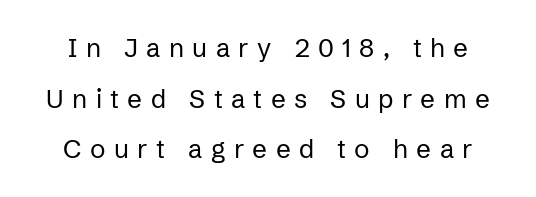
The letters are spread apart with noticeably loose tracking. If you drew a line through each stem, it would be perfectly vertical. The typeface has the unassuming heft of standard copy or less. The line-height multiplier appears high, well above default. A clean baseline with only descenders dipping below it.
